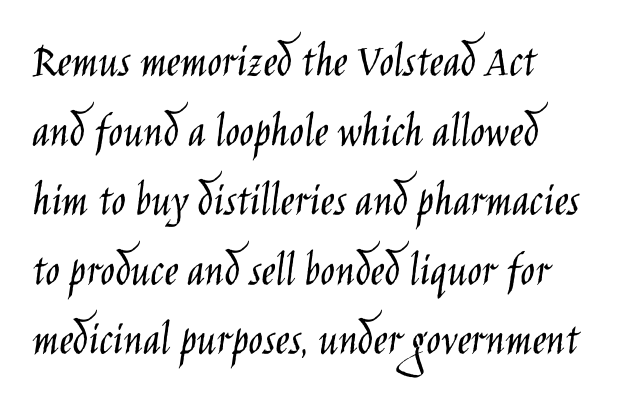
The image shows 48 px light, condensed sans-serif type; set normal line spacing (1.45x), normal letter spacing, not underlined; low stroke contrast and a large x-height.
